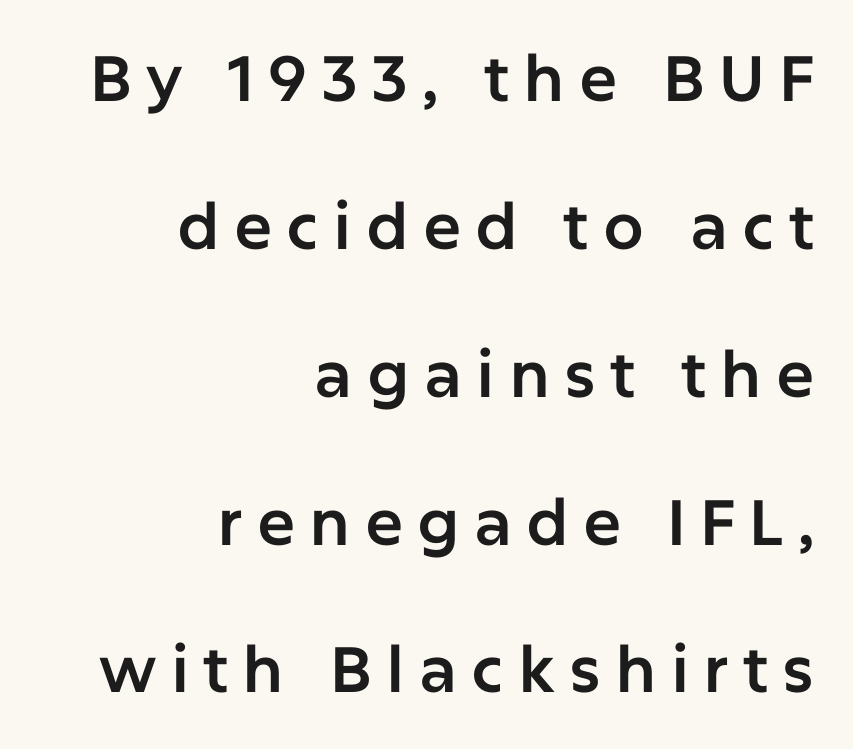
If you drew a line through each stem, it would be perfectly vertical. The passage shown is not underscored anywhere. Character widths vary here, with narrow letters taking less room than wide ones. One glance says open: line gaps are wider than usual. Students, note that the glyphs here are deliberately spaced far apart.
